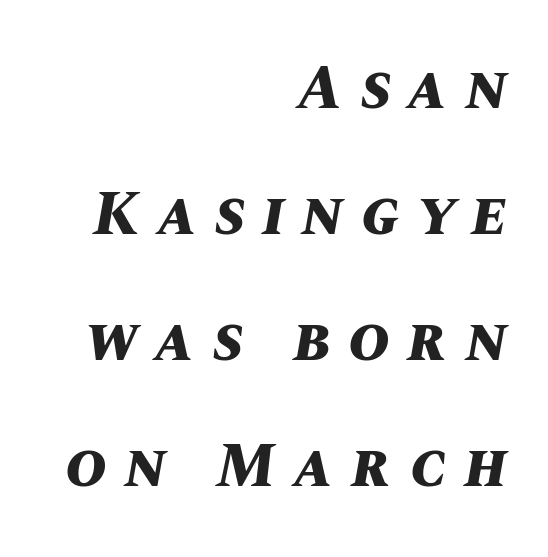
These words are printed bold, with thick strokes throughout. Reading down the block, your eye finds every line finishing at a fixed right position. You could not count columns in this text — the font is proportionally spaced. A clean baseline with only descenders dipping below it.
